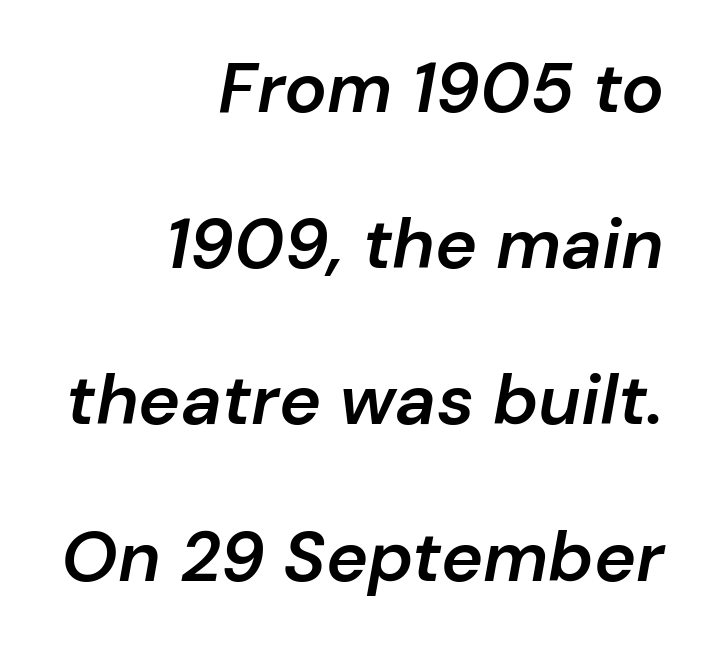
Q: Is the text bold? A: Semi-bold.
Q: Is the text italic (slanted)? A: Yes, it leans right by about 10 degrees.
Q: Is the text underlined? A: No.
Q: How is the paragraph aligned? A: Right-aligned.
Q: Is the spacing between letters normal or unusually wide? A: Normal.
Q: Is the spacing between lines tight, normal or loose? A: Loose.
Q: Width (condensed, normal, or wide)? A: Normal.
Q: Stroke contrast? A: Low.
Q: x-height? A: Medium.
Q: Monospaced? A: No.
